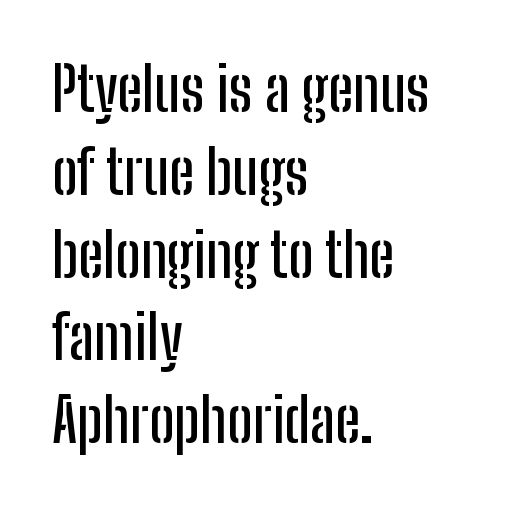
The image shows 60 px condensed sans-serif type, upright; set left-aligned, normal line spacing (1.38x), normal letter spacing, not underlined; low stroke contrast and a medium x-height.
